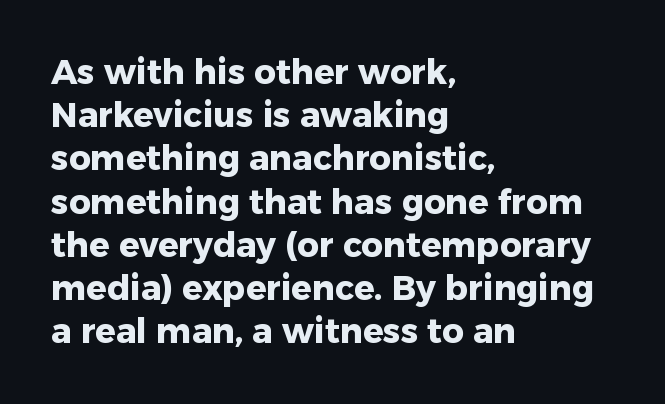
{"serif": "no", "italic": "no", "bold": "yes", "weight": "heavy", "width": "normal", "stroke_contrast": "low", "x_height": "medium", "monospaced": "no", "underline": "no", "align": "left", "line_spacing": "normal", "line_spacing_ratio": 1.27, "letter_spacing": "normal", "letter_spacing_em": 0.0, "glyph_px": 34}
